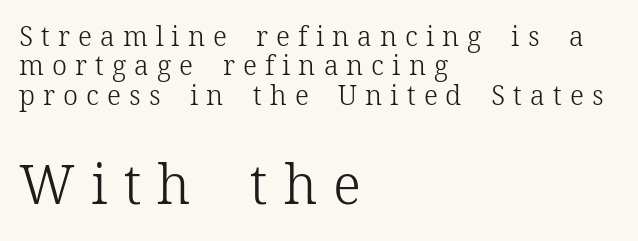
Q: Is the text bold? A: No.
Q: Is the text italic (slanted)? A: No, it is upright.
Q: Is the typeface a serif or a sans-serif typeface? A: Serif.
Q: Is the text underlined? A: No.
Q: How is the paragraph aligned? A: Left-aligned.
Q: Is the spacing between letters normal or unusually wide? A: Unusually wide.
Q: Is the spacing between lines tight, normal or loose? A: Tight.
Q: Which block of text is set in a larger size, the first (top) or the second (bottom)? A: The second (bottom) one.
Q: Width (condensed, normal, or wide)? A: Normal.
Q: Stroke contrast? A: Low.
Q: x-height? A: Medium.
Q: Monospaced? A: No.
